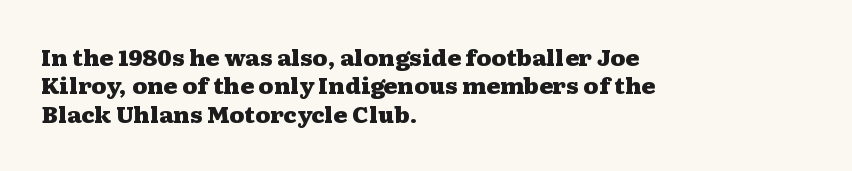
Q: Is the text bold? A: Yes.
Q: Is the text italic (slanted)? A: No, it is upright.
Q: Is the text underlined? A: No.
Q: How is the paragraph aligned? A: Left-aligned.
Q: Is the spacing between letters normal or unusually wide? A: Normal.
Q: Is the spacing between lines tight, normal or loose? A: Normal.
